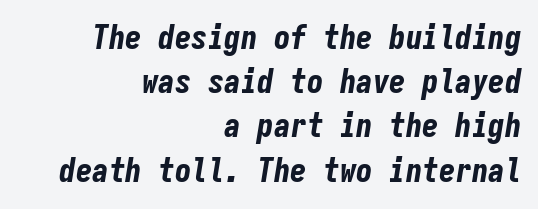
{"italic": "yes", "lean": "right", "slant_degrees": 9, "bold": "yes", "weight": "bold", "width": "condensed", "stroke_contrast": "low", "x_height": "medium", "monospaced": "yes", "underline": "no", "align": "right", "line_spacing": "normal", "line_spacing_ratio": 1.34, "letter_spacing": "normal", "letter_spacing_em": 0.0, "glyph_px": 33}
